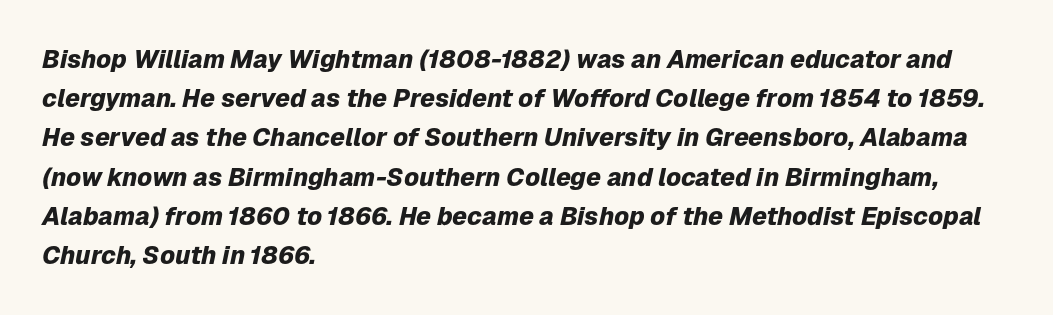
Q: Is the text bold? A: Yes.
Q: Is the text italic (slanted)? A: Yes, it leans right by about 12 degrees.
Q: Is the text underlined? A: No.
Q: How is the paragraph aligned? A: Left-aligned.
Q: Is the spacing between letters normal or unusually wide? A: Normal.
Q: Is the spacing between lines tight, normal or loose? A: Normal.
